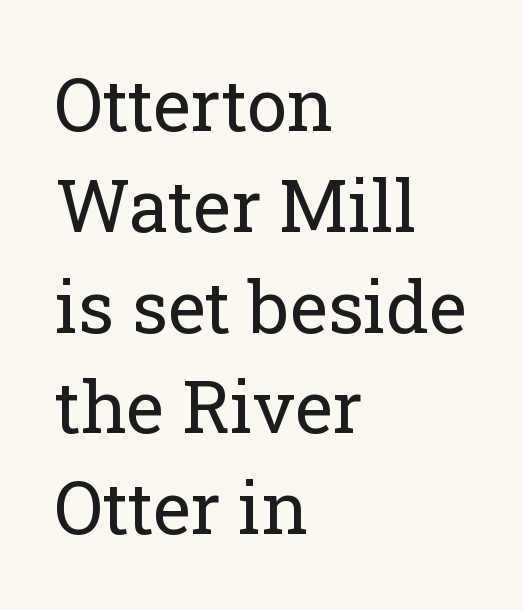
The image shows 72 px regular-weight serif type, upright; set left-aligned, normal line spacing (1.4x), normal letter spacing, not underlined; low stroke contrast and a medium x-height.
